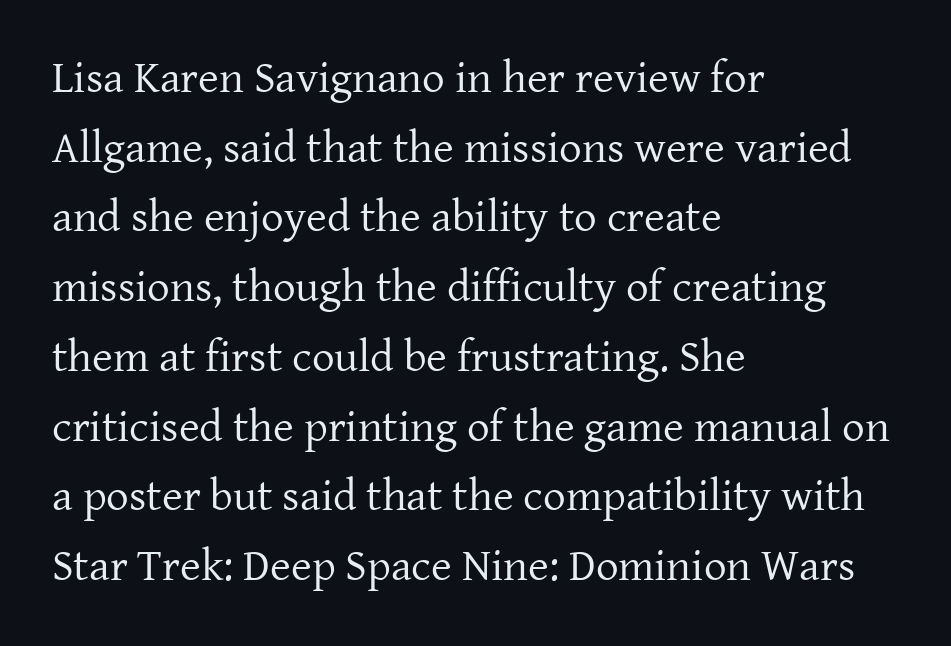
Q: Is the text bold? A: No.
Q: Is the text italic (slanted)? A: No, it is upright.
Q: Is the typeface a serif or a sans-serif typeface? A: Serif.
Q: Is the text underlined? A: No.
Q: How is the paragraph aligned? A: Left-aligned.
Q: Is the spacing between letters normal or unusually wide? A: Normal.
Q: Is the spacing between lines tight, normal or loose? A: Normal.
Q: Width (condensed, normal, or wide)? A: Normal.
Q: Stroke contrast? A: Low.
Q: x-height? A: Medium.
Q: Monospaced? A: No.
